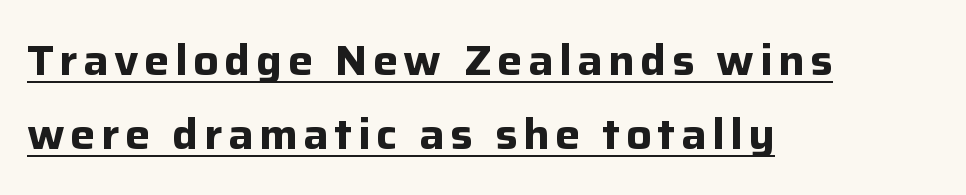
Looks like regular typesetting: each glyph gets only the width it needs. Horizontally, the lines are justified to the leading edge only. Do the letters lean? They stand straight. In designer terms, the underline attribute is active on this setting.
